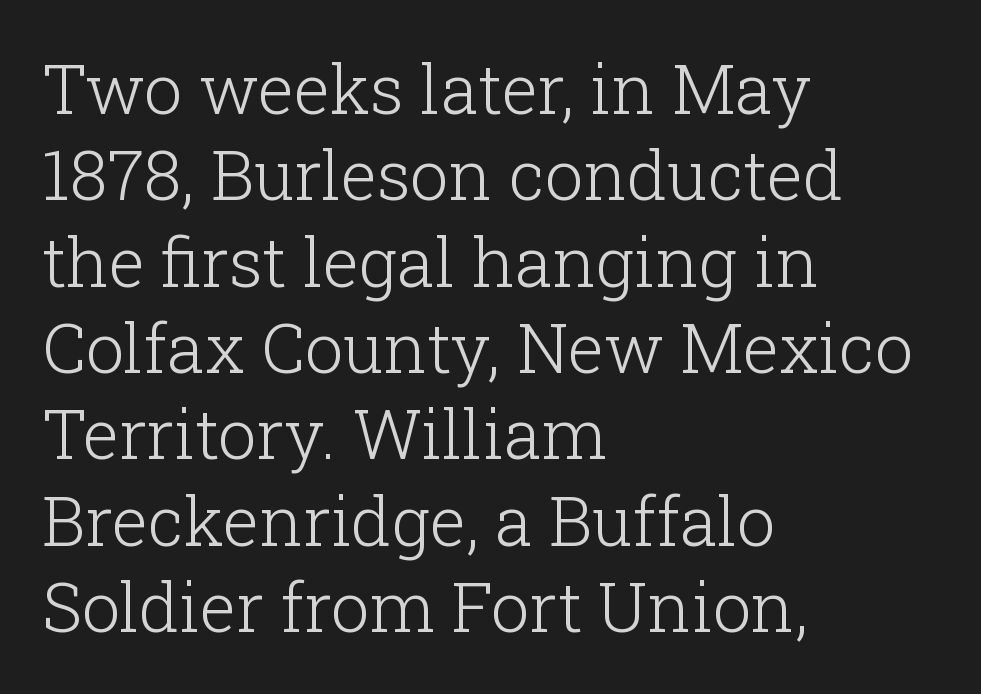
The image shows 68 px light serif type, upright; set left-aligned, normal line spacing (1.27x), normal letter spacing, not underlined; low stroke contrast and a medium x-height.
